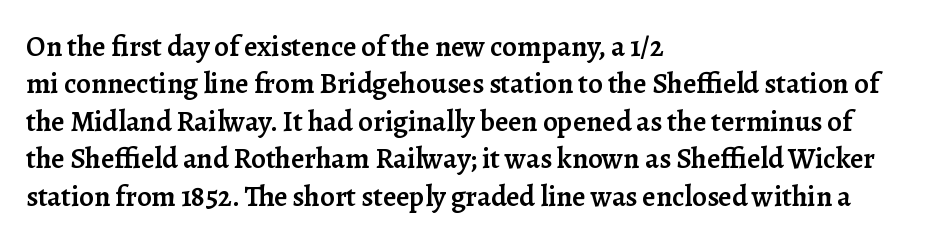
The image shows 29 px semibold serif type, upright; set left-aligned, normal line spacing (1.29x), normal letter spacing, not underlined; low stroke contrast and a medium x-height.
